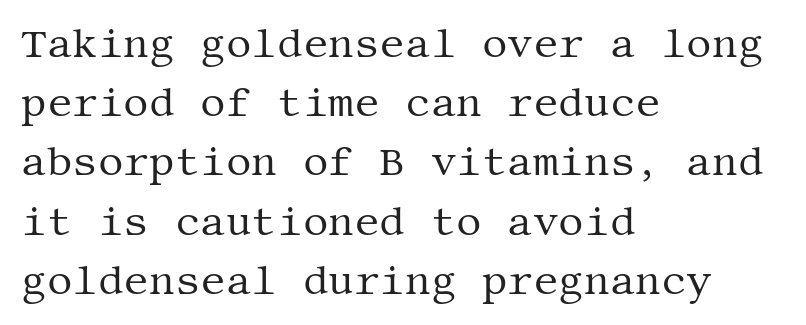
Rows of type keep a routine distance in the vertical direction. Type style note: has serifs. Honestly, there is no underline to notice here at all. Layout note: lines flush left. Unbolded letterforms with no extra heft.
